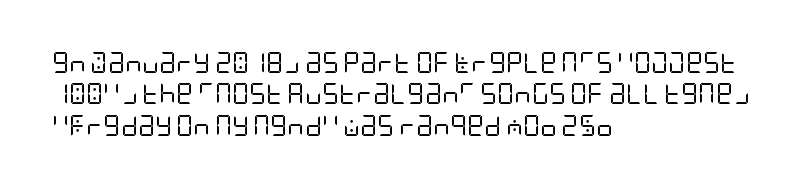
Ordinary non-slanted type is in use. Honestly, the row spacing looks completely unremarkable. These lines keep a tight, regular rhythm from letter to letter. These lines stack with their left ends in a neat column.
